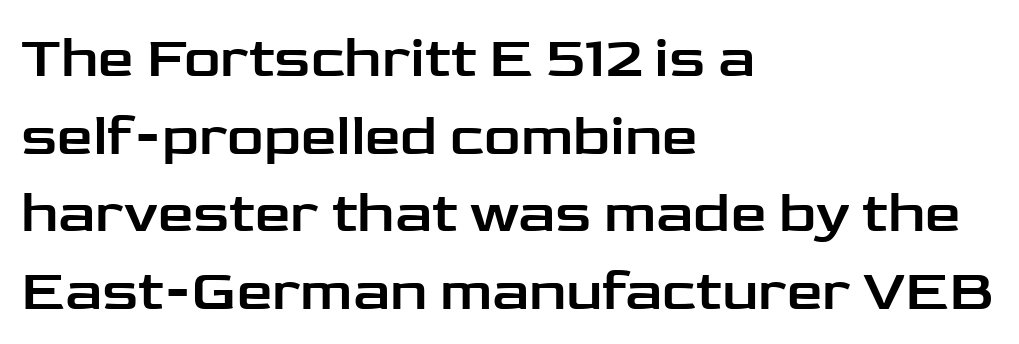
The image shows 57 px wide sans-serif type, upright; set left-aligned, normal line spacing (1.36x), normal letter spacing, not underlined; low stroke contrast and a medium x-height.
